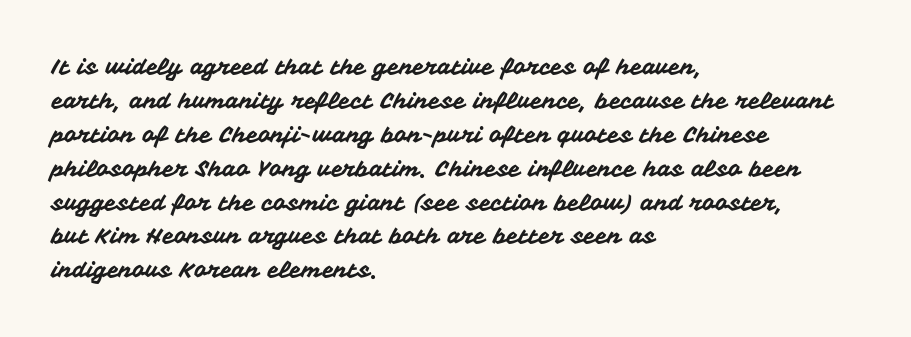
{"underline": "no", "align": "left", "line_spacing": "normal", "line_spacing_ratio": 1.54, "letter_spacing": "normal", "letter_spacing_em": 0.0, "glyph_px": 22}
